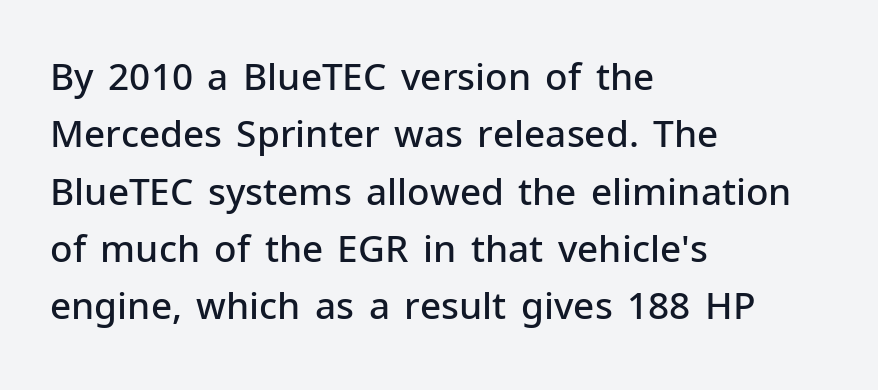
A typesetter would call this leading conventional body-copy spacing. Short note: letters normally spaced. Is this a fixed-width face? No — the glyphs have proportional, varying widths. Casual observation: everything's shoved over to the left. A typesetter would label this face a sans. The passage shown is not underscored anywhere.
